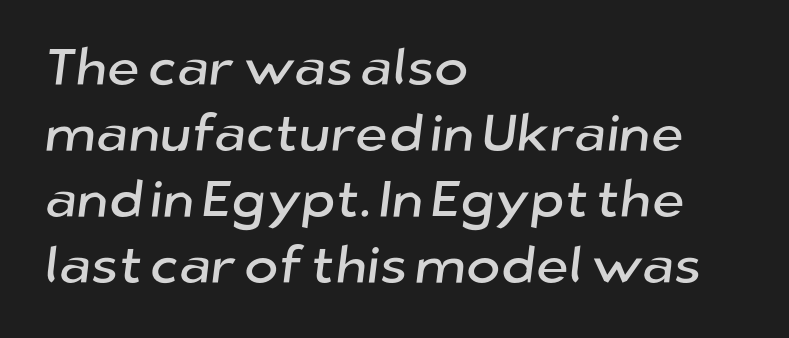
{"serif": "no", "width": "normal", "stroke_contrast": "low", "x_height": "medium", "monospaced": "no", "underline": "no", "align": "left", "line_spacing": "normal", "line_spacing_ratio": 1.27, "letter_spacing": "normal", "letter_spacing_em": 0.0, "glyph_px": 52}
